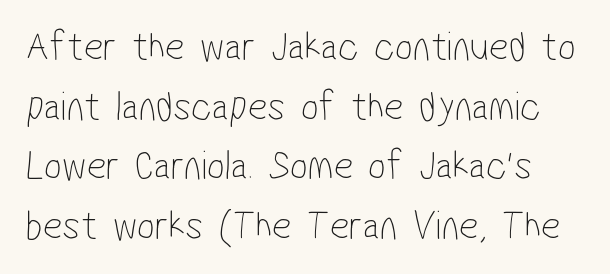
The image shows 42 px thin, condensed sans-serif type; set normal line spacing (1.42x), normal letter spacing, not underlined; low stroke contrast and a medium x-height.
